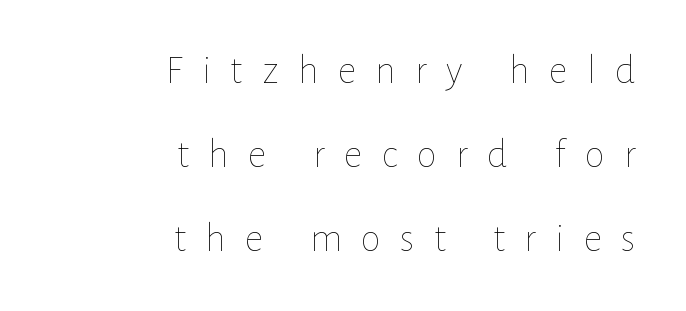
{"italic": "no", "bold": "no", "weight": "thin", "width": "normal", "stroke_contrast": "low", "x_height": "medium", "monospaced": "no", "underline": "no", "align": "right", "line_spacing": "loose", "line_spacing_ratio": 2.05, "letter_spacing": "wide", "letter_spacing_em": 0.47, "glyph_px": 41}
